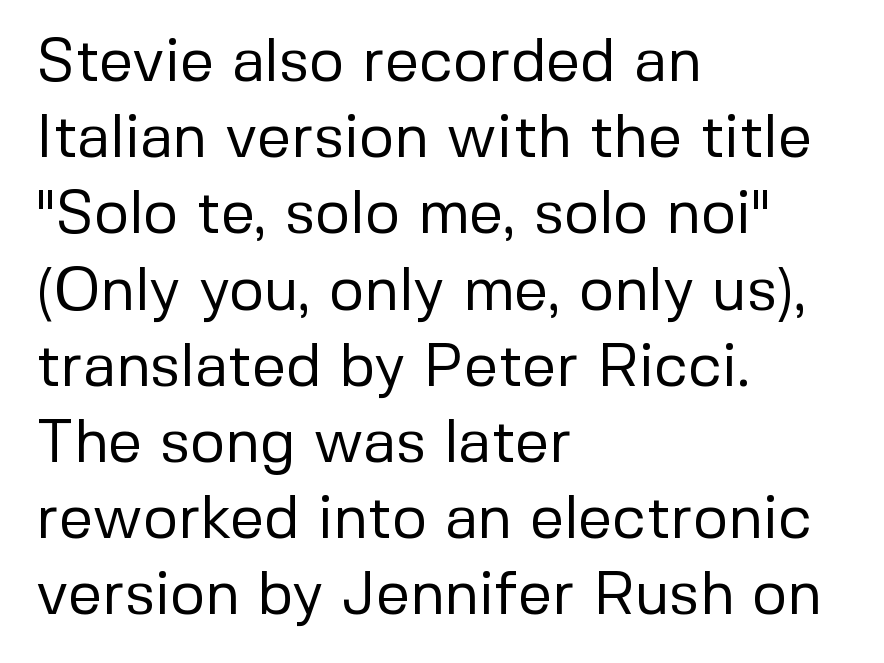
The image shows 60 px regular-weight sans-serif type, upright; set left-aligned, normal line spacing (1.27x), normal letter spacing, not underlined; low stroke contrast and a medium x-height.
